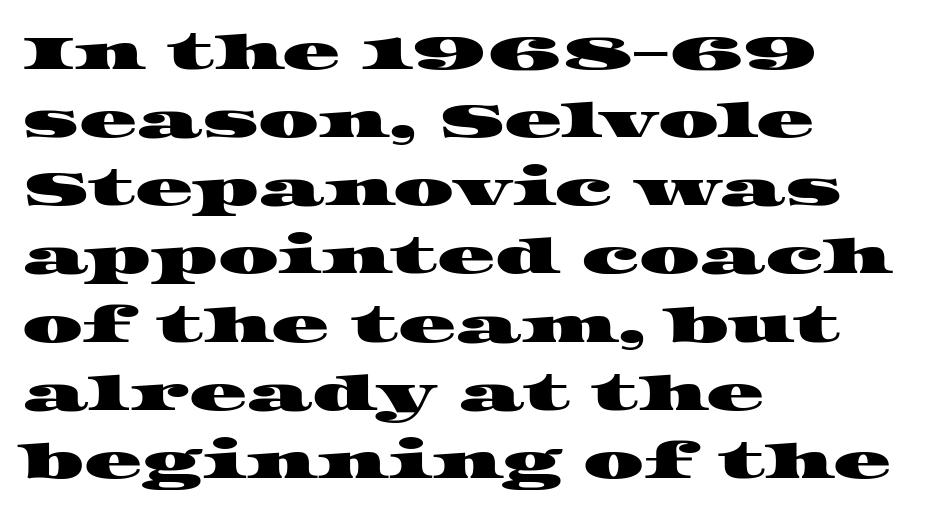
{"serif": "yes", "width": "wide", "stroke_contrast": "high", "x_height": "large", "monospaced": "no", "underline": "no", "align": "left", "line_spacing": "normal", "line_spacing_ratio": 1.42, "letter_spacing": "normal", "letter_spacing_em": 0.0, "glyph_px": 48}
